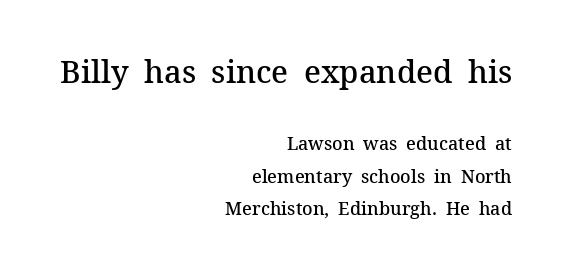
{"serif": "yes", "italic": "no", "bold": "semi", "weight": "semibold", "width": "normal", "stroke_contrast": "medium", "x_height": "medium", "monospaced": "no", "underline": "no", "align": "right", "line_spacing_ratio": 1.79, "letter_spacing": "normal", "letter_spacing_em": 0.0, "larger_block": "first", "size_ratio": 1.72, "glyph_px": 31}
